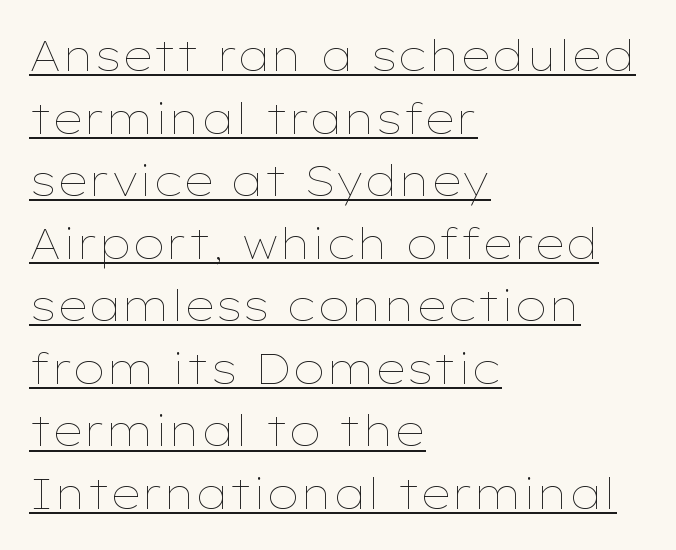
You could call the tracking neutral — neither tight nor loose. Layout note: lines flush left. Unbolded letterforms with no extra heft. The lines sit at an ordinary, default distance from one another.
